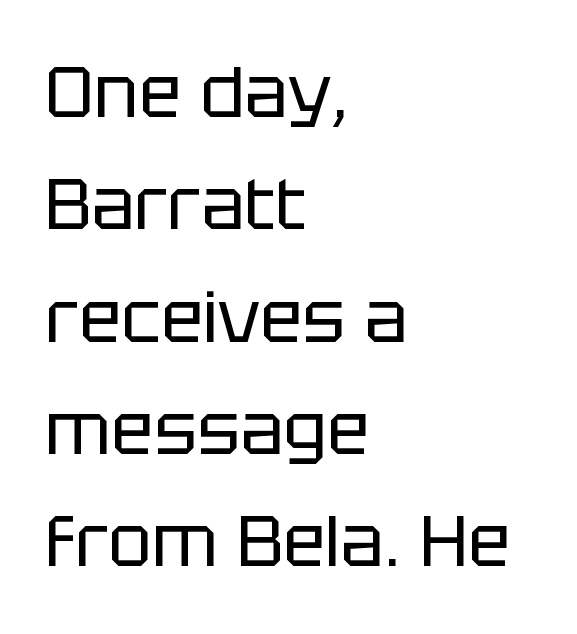
The image shows 72 px regular-weight sans-serif type, upright; set left-aligned, normal line spacing (1.56x), normal letter spacing, not underlined; low stroke contrast and a large x-height.
